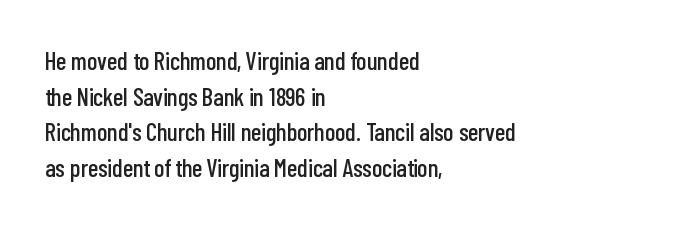
Q: Is the text italic (slanted)? A: No, it is upright.
Q: Is the text underlined? A: No.
Q: How is the paragraph aligned? A: Left-aligned.
Q: Is the spacing between letters normal or unusually wide? A: Normal.
Q: Is the spacing between lines tight, normal or loose? A: Normal.
